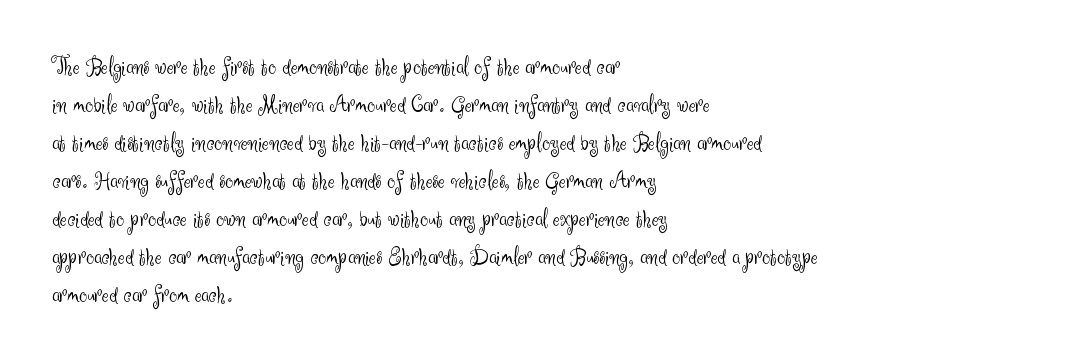
The image shows 25 px text type, upright; set left-aligned, normal line spacing (1.52x), normal letter spacing, not underlined.
